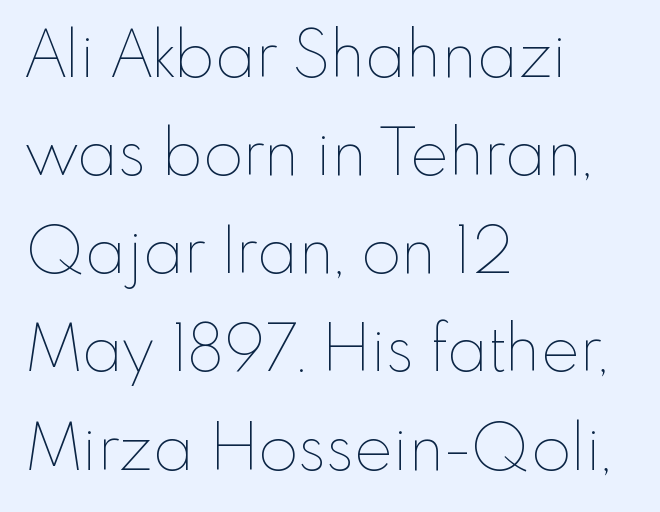
The rag falls on the right side of this text block. This is not heavy type; no bold has been used. Line spacing here is normal. A clean baseline with only descenders dipping below it. Is this a fixed-width face? No — the glyphs have proportional, varying widths.
